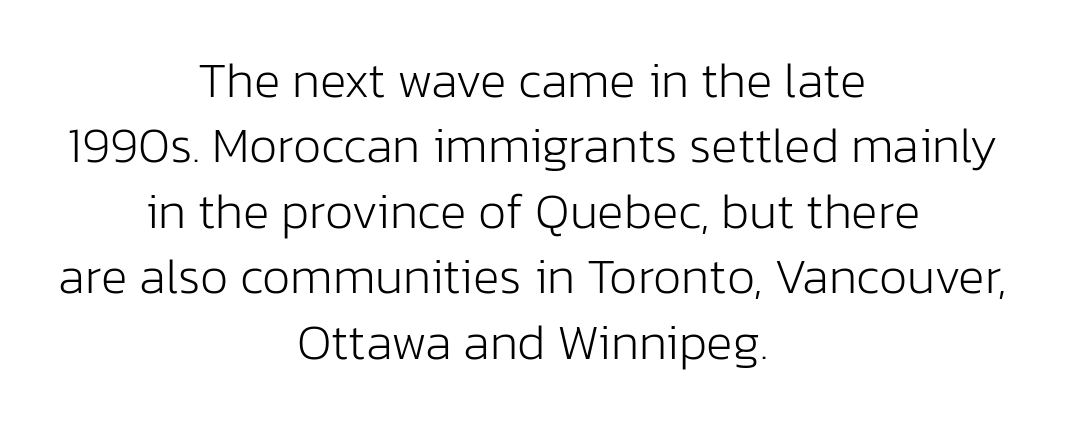
Q: Is the text bold? A: No.
Q: Is the text italic (slanted)? A: No, it is upright.
Q: Is the typeface a serif or a sans-serif typeface? A: Sans-serif.
Q: Is the text underlined? A: No.
Q: How is the paragraph aligned? A: Centered.
Q: Is the spacing between letters normal or unusually wide? A: Normal.
Q: Is the spacing between lines tight, normal or loose? A: Normal.
Q: Width (condensed, normal, or wide)? A: Normal.
Q: Stroke contrast? A: Low.
Q: x-height? A: Medium.
Q: Monospaced? A: No.
